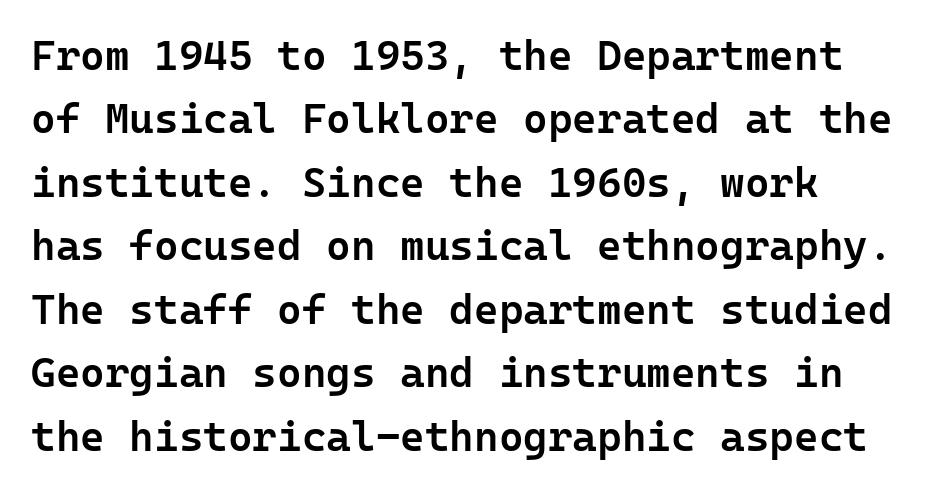
The image shows 42 px semibold sans-serif type, upright; set normal line spacing (1.51x), normal letter spacing, not underlined; low stroke contrast and a medium x-height.
